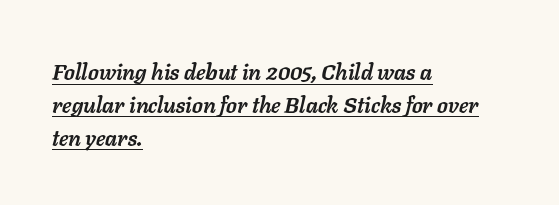
If you drew a line through each stem, it would be angled. Compared with undecorated copy, this sample adds a rule below the words. Honestly, the letter spacing is just normal — you wouldn't notice it. The rendering uses a moderate line-height, typical for paragraphs. Typographic density is high because the face is bold.
